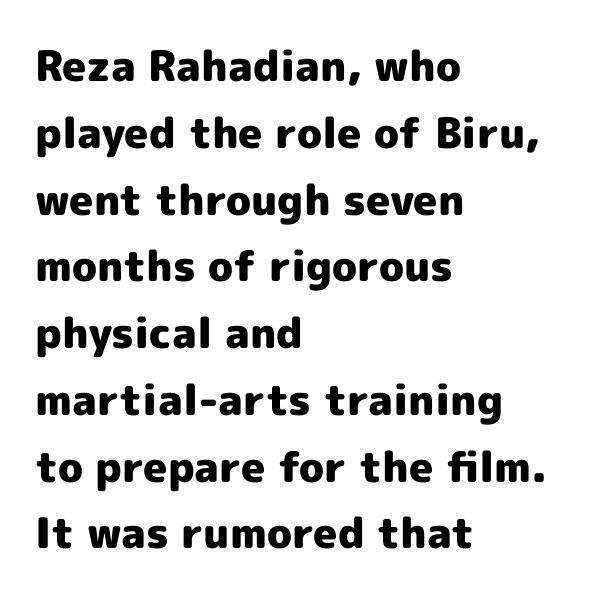
The image shows 42 px heavy sans-serif type, upright; set left-aligned, normal line spacing (1.59x), normal letter spacing, not underlined; a medium x-height.
